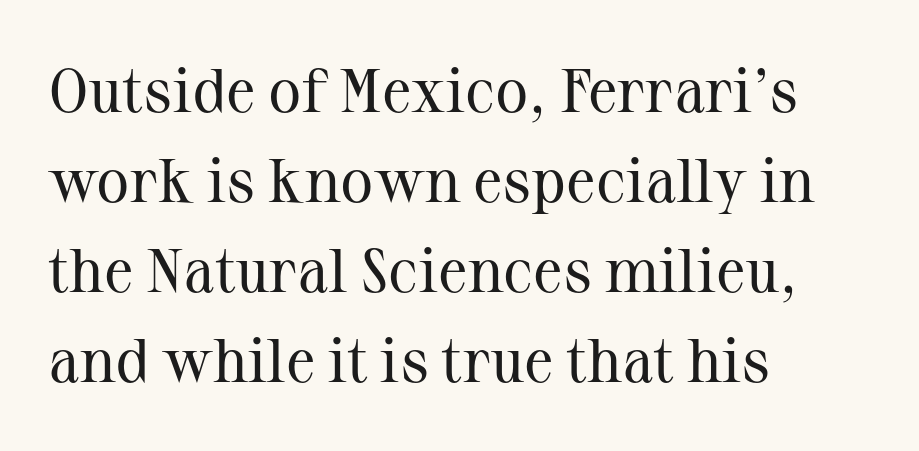
The image shows 62 px regular-weight serif type, upright; set left-aligned, normal line spacing (1.45x), normal letter spacing, not underlined; medium stroke contrast and a medium x-height.
